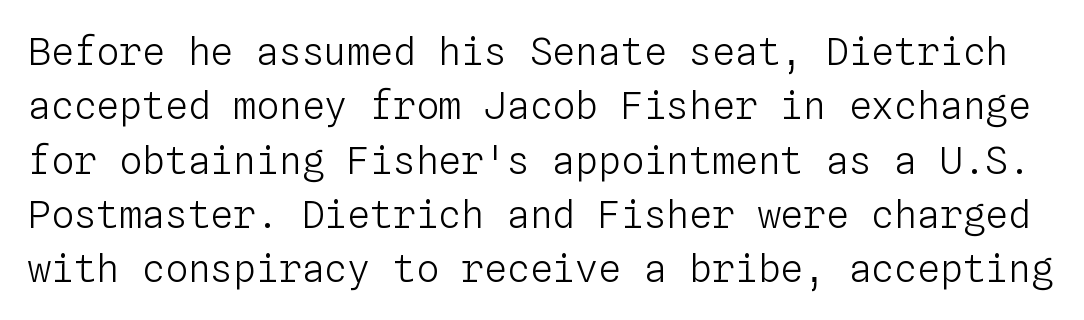
Q: Is the text bold? A: No.
Q: Is the text italic (slanted)? A: No, it is upright.
Q: Is the text underlined? A: No.
Q: Is the spacing between letters normal or unusually wide? A: Normal.
Q: Is the spacing between lines tight, normal or loose? A: Normal.
Q: Width (condensed, normal, or wide)? A: Normal.
Q: Stroke contrast? A: Low.
Q: x-height? A: Medium.
Q: Monospaced? A: Yes.
